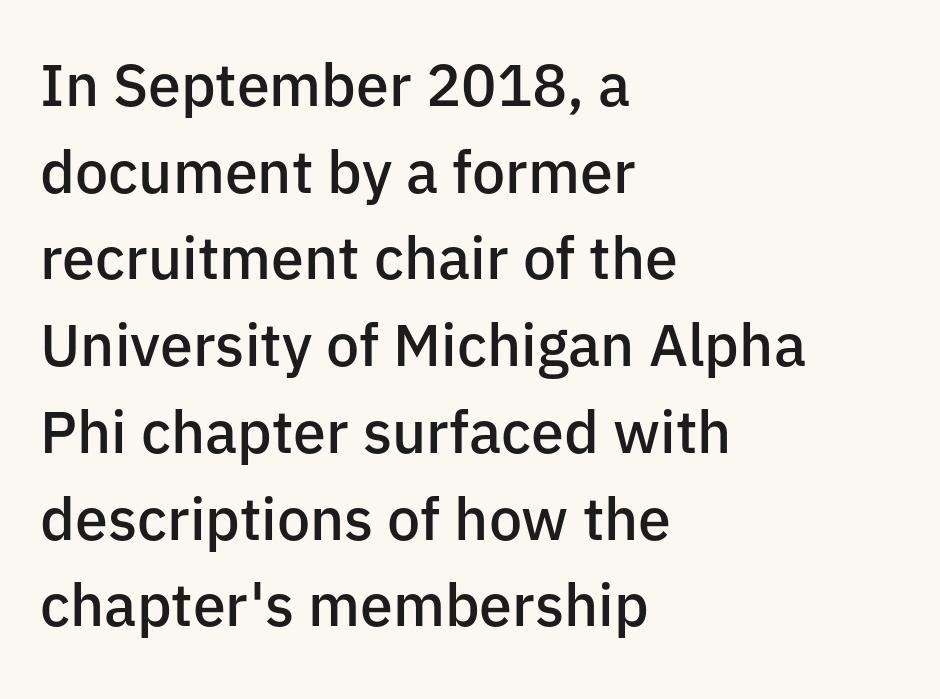
Q: Is the text bold? A: Semi-bold.
Q: Is the text italic (slanted)? A: No, it is upright.
Q: Is the typeface a serif or a sans-serif typeface? A: Sans-serif.
Q: Is the text underlined? A: No.
Q: How is the paragraph aligned? A: Left-aligned.
Q: Is the spacing between letters normal or unusually wide? A: Normal.
Q: Is the spacing between lines tight, normal or loose? A: Normal.
Q: Width (condensed, normal, or wide)? A: Normal.
Q: Stroke contrast? A: Low.
Q: x-height? A: Medium.
Q: Monospaced? A: No.
